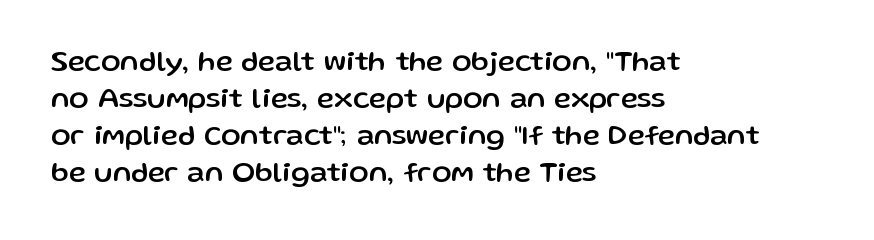
{"serif": "no", "italic": "no", "width": "normal", "stroke_contrast": "low", "x_height": "medium", "monospaced": "no", "underline": "no", "align": "left", "line_spacing": "normal", "line_spacing_ratio": 1.28, "letter_spacing": "normal", "letter_spacing_em": 0.0, "glyph_px": 29}
